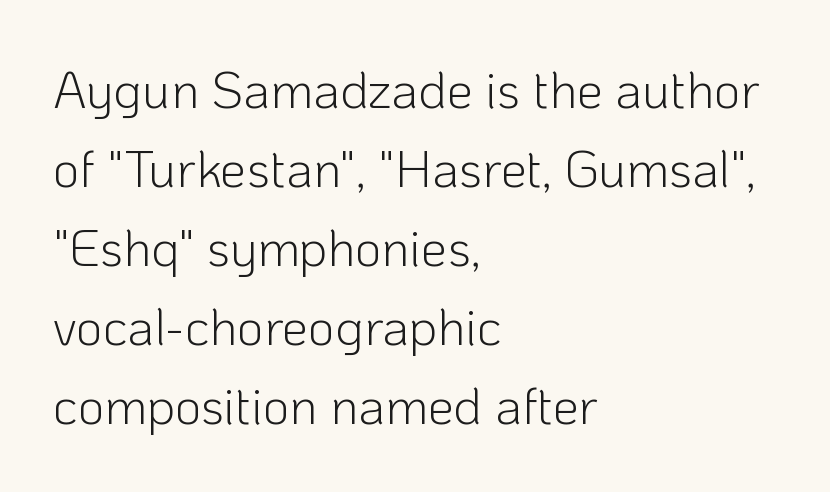
Q: Is the text bold? A: No.
Q: Is the text italic (slanted)? A: No, it is upright.
Q: Is the typeface a serif or a sans-serif typeface? A: Sans-serif.
Q: Is the text underlined? A: No.
Q: How is the paragraph aligned? A: Left-aligned.
Q: Is the spacing between letters normal or unusually wide? A: Normal.
Q: Is the spacing between lines tight, normal or loose? A: Normal.
Q: Width (condensed, normal, or wide)? A: Normal.
Q: Stroke contrast? A: Low.
Q: x-height? A: Medium.
Q: Monospaced? A: No.
